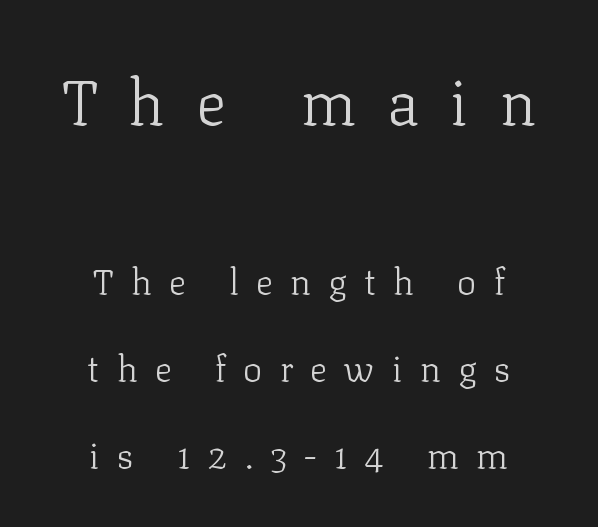
{"serif": "yes", "italic": "no", "bold": "no", "weight": "light", "width": "normal", "stroke_contrast": "low", "x_height": "medium", "monospaced": "no", "underline": "no", "align": "center", "line_spacing": "loose", "line_spacing_ratio": 2.42, "letter_spacing": "wide", "letter_spacing_em": 0.48, "larger_block": "first", "size_ratio": 1.75, "glyph_px": 63}
